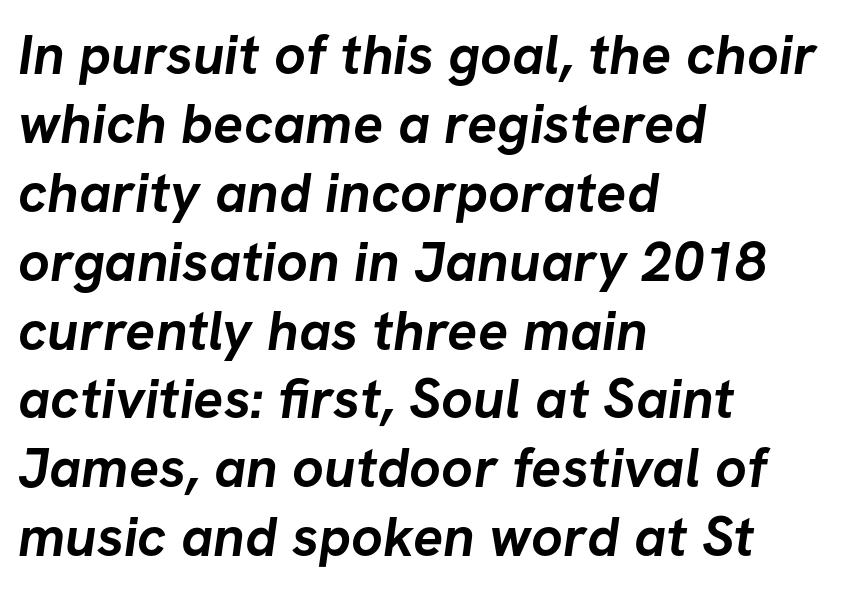
The image shows 56 px semibold sans-serif type; set left-aligned, line spacing 1.23x, normal letter spacing, not underlined; low stroke contrast and a medium x-height.
